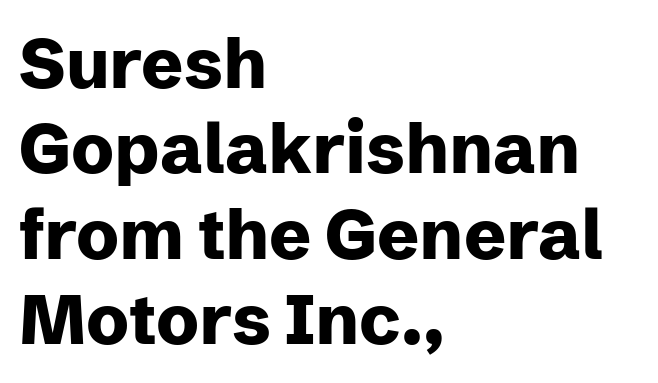
Q: Is the text bold? A: Yes.
Q: Is the text italic (slanted)? A: No, it is upright.
Q: Is the typeface a serif or a sans-serif typeface? A: Sans-serif.
Q: Is the text underlined? A: No.
Q: How is the paragraph aligned? A: Left-aligned.
Q: Is the spacing between letters normal or unusually wide? A: Normal.
Q: Width (condensed, normal, or wide)? A: Normal.
Q: Stroke contrast? A: Low.
Q: x-height? A: Medium.
Q: Monospaced? A: No.
